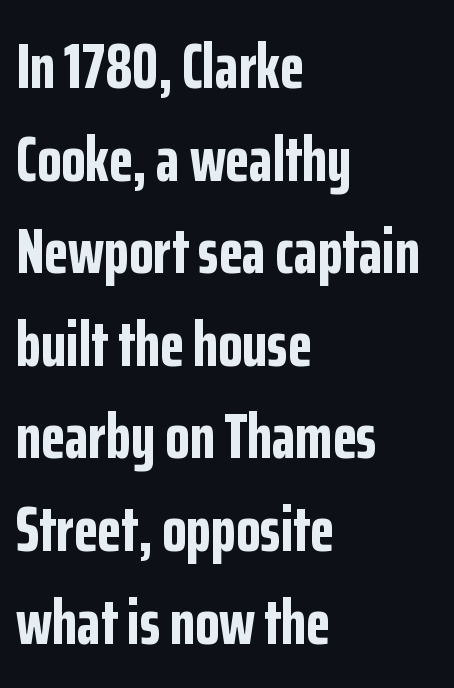
Is this a fixed-width face? No — the glyphs have proportional, varying widths. In terms of posture, this sample is upright. The paragraph shown leans on its left margin. The type family on display is of the sans-serif kind.
